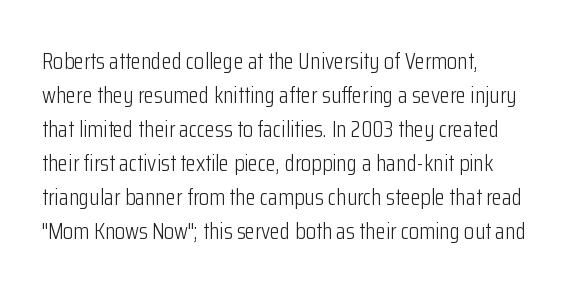
Q: Is the text bold? A: No.
Q: Is the text italic (slanted)? A: No, it is upright.
Q: Is the text underlined? A: No.
Q: How is the paragraph aligned? A: Left-aligned.
Q: Is the spacing between letters normal or unusually wide? A: Normal.
Q: Is the spacing between lines tight, normal or loose? A: Normal.
